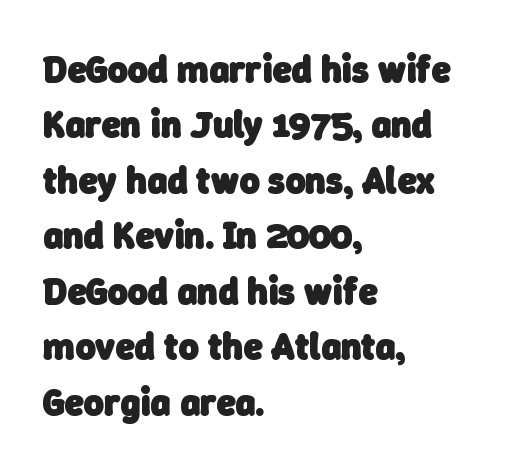
{"serif": "no", "bold": "yes", "weight": "heavy", "width": "normal", "stroke_contrast": "low", "x_height": "medium", "monospaced": "no", "underline": "no", "align": "left", "line_spacing": "normal", "line_spacing_ratio": 1.46, "letter_spacing": "normal", "letter_spacing_em": 0.0, "glyph_px": 38}
